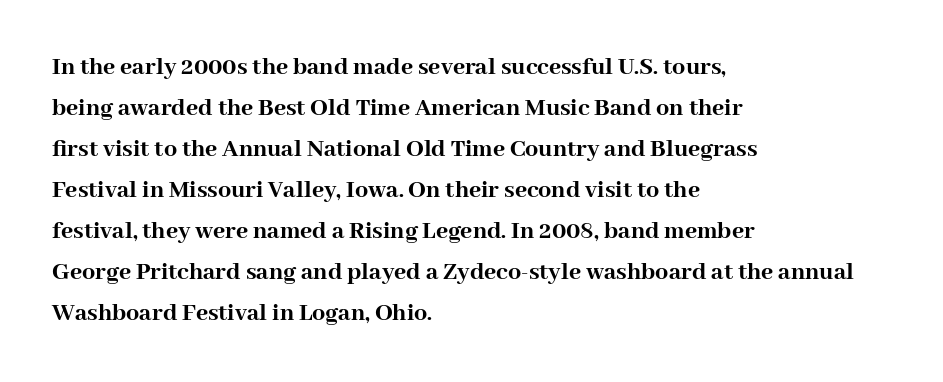
Q: Is the text bold? A: Yes.
Q: Is the text italic (slanted)? A: No, it is upright.
Q: Is the text underlined? A: No.
Q: How is the paragraph aligned? A: Left-aligned.
Q: Is the spacing between letters normal or unusually wide? A: Normal.
Q: Is the spacing between lines tight, normal or loose? A: Normal.
